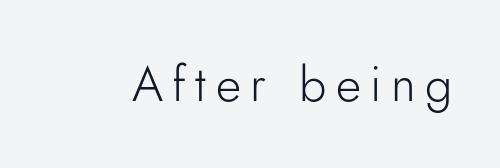
The font's upright variant was chosen for this text. Unmarked baselines from the first word to the last. A typesetter would call this proportional, since set widths differ per character. Observe the absence of serifs on each vertical stroke in this sample.
